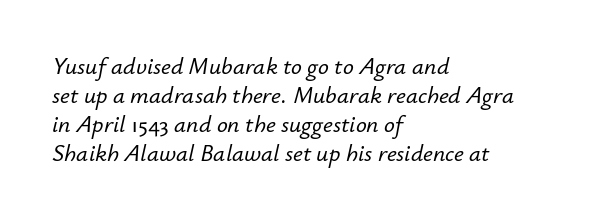
Q: Is the text italic (slanted)? A: Yes, it leans right by about 12 degrees.
Q: Is the text underlined? A: No.
Q: How is the paragraph aligned? A: Left-aligned.
Q: Is the spacing between letters normal or unusually wide? A: Normal.
